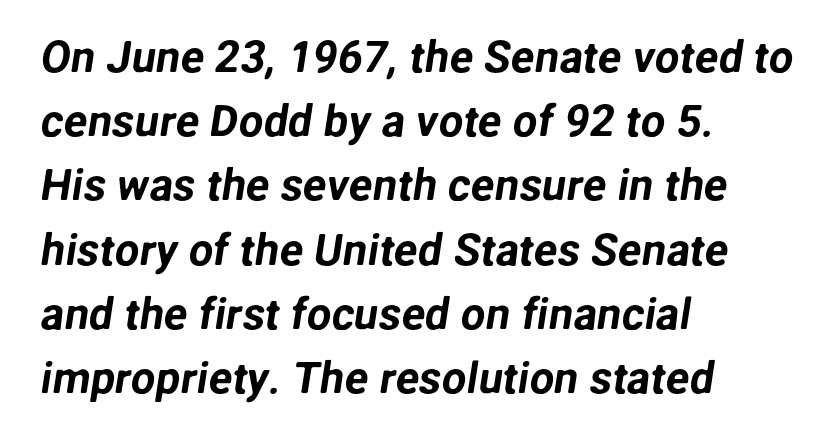
Q: Is the typeface a serif or a sans-serif typeface? A: Sans-serif.
Q: Is the text underlined? A: No.
Q: How is the paragraph aligned? A: Left-aligned.
Q: Is the spacing between letters normal or unusually wide? A: Normal.
Q: Is the spacing between lines tight, normal or loose? A: Normal.
Q: Width (condensed, normal, or wide)? A: Normal.
Q: Stroke contrast? A: Low.
Q: x-height? A: Medium.
Q: Monospaced? A: No.
